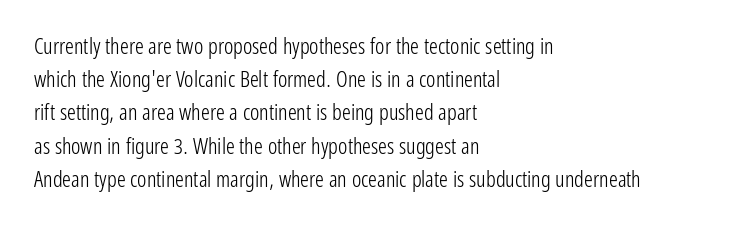
The image shows 22 px text type, upright; set left-aligned, normal line spacing (1.51x), normal letter spacing, not underlined.
